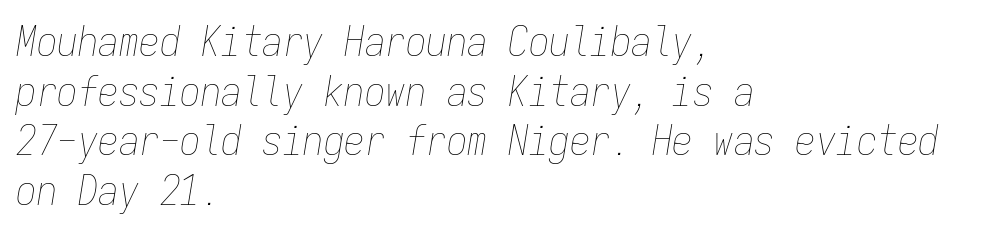
The letters are slanted; this is an italic face. Horizontally, the lines are justified to the leading edge only. Weight: in the light-to-regular range. Each letter, wide or thin by design, is forced into the same width here. What stands out about the letter spacing? Nothing — it is the standard amount.
